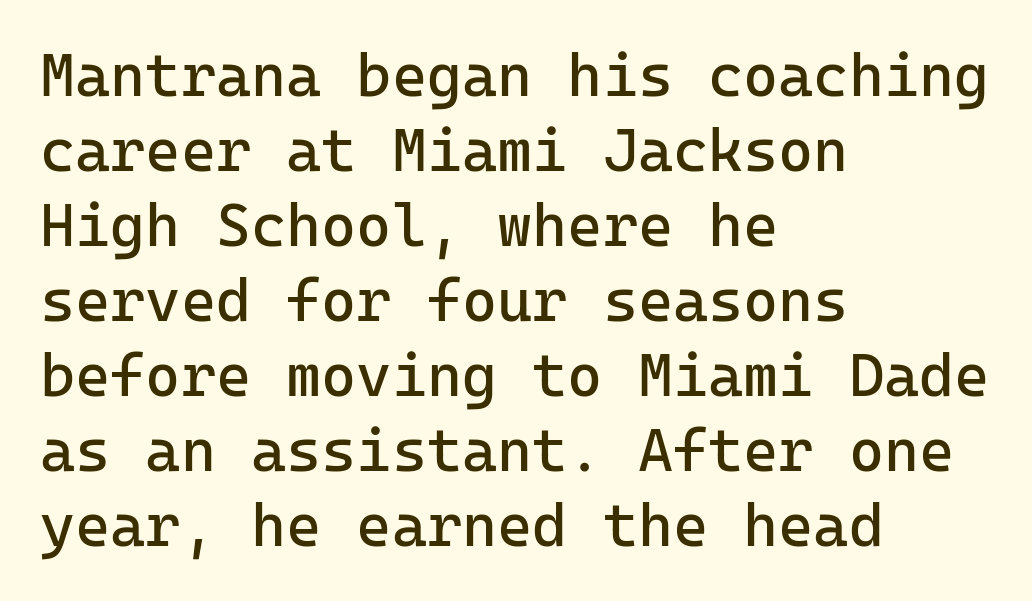
Counters stay open thanks to moderate or lighter strokes. Honestly, there is no underline to notice here at all. Is this a fixed-width face? Yes — each glyph sits in an identical cell. The characters display no serif detailing; their extremities are plain. Vertical strokes here are truly vertical.
